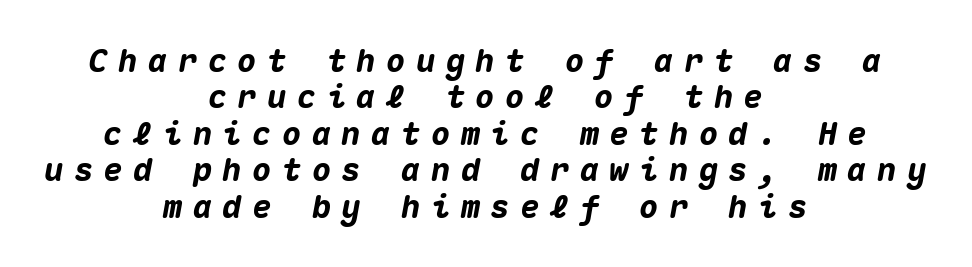
The image shows 32 px heavy type, italic (leaning right), monospaced; set centered, tight line spacing (1.14x), unusually wide letter spacing (+0.33 em), not underlined; medium stroke contrast and a medium x-height.
